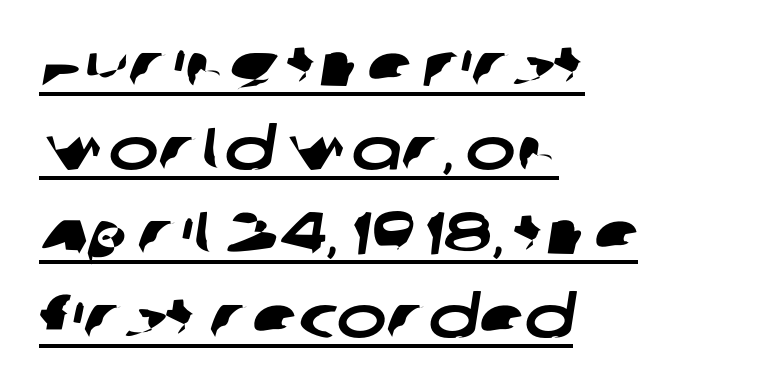
{"serif": "no", "width": "wide", "stroke_contrast": "low", "x_height": "large", "monospaced": "no", "underline": "yes", "align": "left", "line_spacing": "normal", "line_spacing_ratio": 1.4, "letter_spacing": "normal", "letter_spacing_em": 0.0, "glyph_px": 60}
